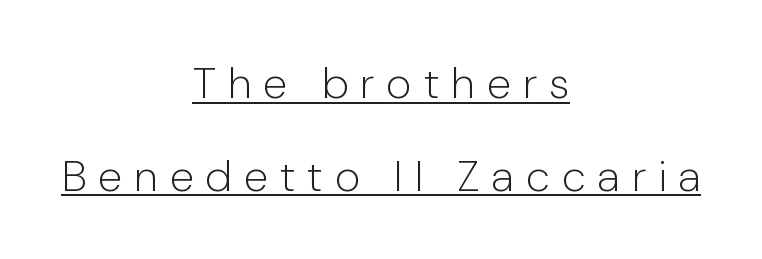
The image shows 44 px light sans-serif type, upright; set centered, loose line spacing (2.11x), unusually wide letter spacing (+0.28 em), underlined; low stroke contrast and a medium x-height.
